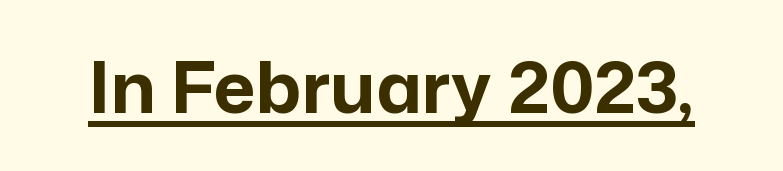
The image shows 72 px bold sans-serif type, upright; set normal letter spacing, underlined; low stroke contrast and a medium x-height.
